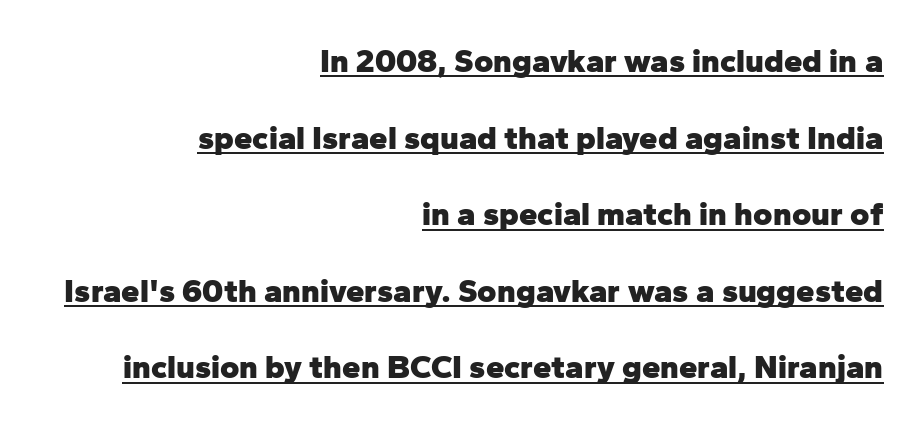
The image shows 33 px heavy sans-serif type, upright; set right-aligned, loose line spacing (2.32x), normal letter spacing, underlined; low stroke contrast and a medium x-height.
